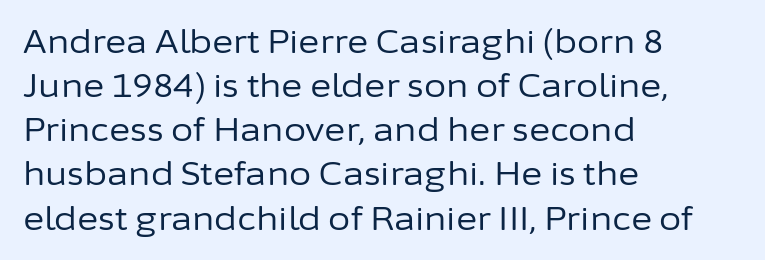
The image shows 32 px regular-weight sans-serif type, upright; set left-aligned, normal line spacing (1.38x), normal letter spacing, not underlined; low stroke contrast and a medium x-height.
